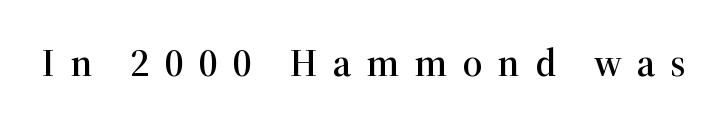
Q: Is the text italic (slanted)? A: No, it is upright.
Q: Is the typeface a serif or a sans-serif typeface? A: Serif.
Q: Is the text underlined? A: No.
Q: Is the spacing between letters normal or unusually wide? A: Unusually wide.
Q: Width (condensed, normal, or wide)? A: Normal.
Q: Stroke contrast? A: High.
Q: x-height? A: Medium.
Q: Monospaced? A: No.
